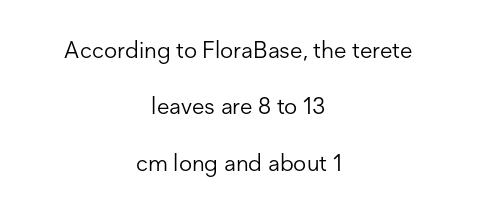
The image shows 23 px text type, upright; set centered, loose line spacing (2.45x), normal letter spacing, not underlined.
